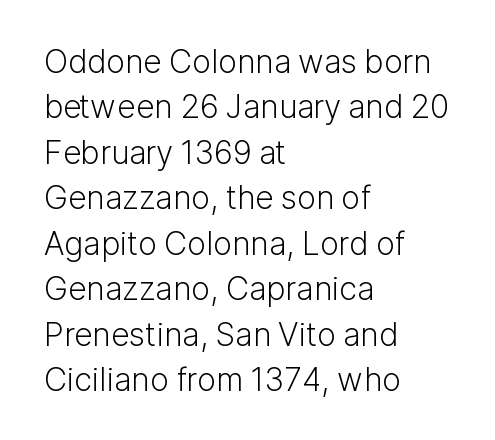
Decoration check: the copy has no underline. The rows are spaced the way most documents space them. Heft: none added — not bold. A roman cut, with each character standing at attention.
